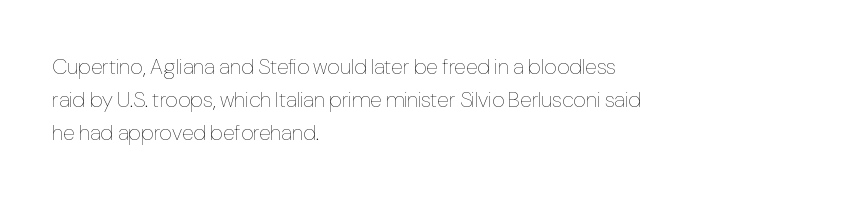
{"italic": "no", "bold": "no", "underline": "no", "align": "left", "line_spacing": "normal", "line_spacing_ratio": 1.51, "letter_spacing": "normal", "letter_spacing_em": 0.0, "glyph_px": 22}
